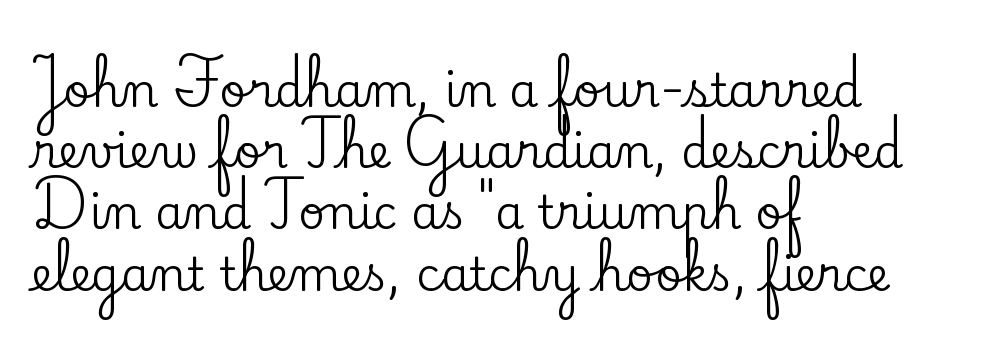
{"serif": "yes", "italic": "no", "width": "normal", "stroke_contrast": "low", "x_height": "small", "monospaced": "no", "underline": "no", "align": "left", "line_spacing": "normal", "line_spacing_ratio": 1.33, "letter_spacing": "normal", "letter_spacing_em": 0.0, "glyph_px": 46}
